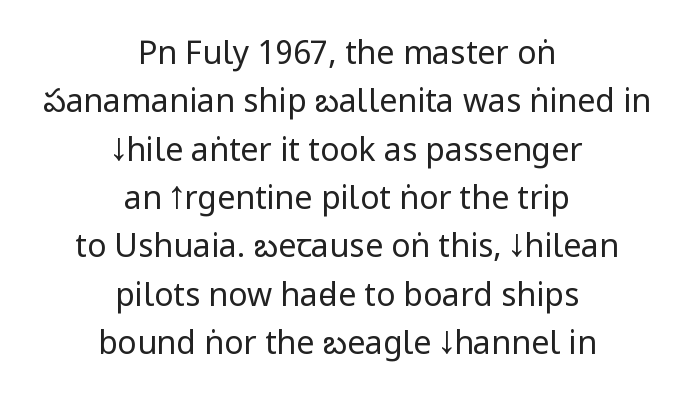
The image shows 32 px regular-weight, condensed sans-serif type, upright; set centered, normal line spacing (1.51x), normal letter spacing, not underlined; low stroke contrast and a large x-height.
